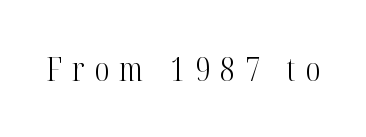
{"serif": "yes", "italic": "no", "bold": "no", "weight": "light", "width": "condensed", "stroke_contrast": "high", "x_height": "medium", "monospaced": "no", "underline": "no", "letter_spacing": "wide", "letter_spacing_em": 0.31, "glyph_px": 32}
